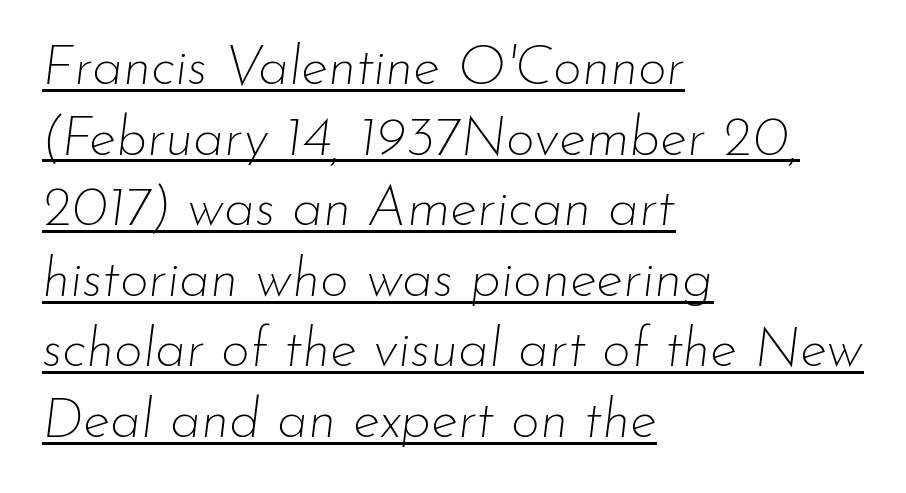
Here the glyphs are tracked normally, forming tight word shapes. Is the type heavy? It reads as light-to-regular instead. Each letter keeps its own natural width here, so spacing adapts to shape. The specimen includes a rule beneath the text block's lines.
